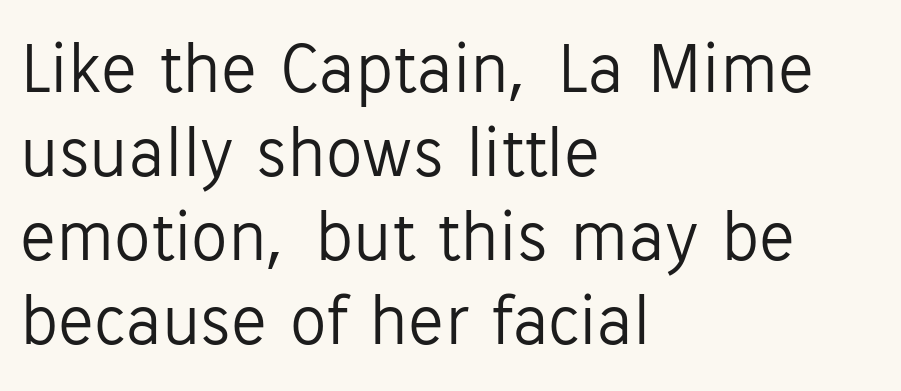
{"serif": "no", "italic": "no", "bold": "no", "weight": "light", "width": "normal", "stroke_contrast": "low", "x_height": "medium", "monospaced": "no", "underline": "no", "align": "left", "line_spacing": "tight", "line_spacing_ratio": 1.15, "letter_spacing": "normal", "letter_spacing_em": 0.0, "glyph_px": 73}
